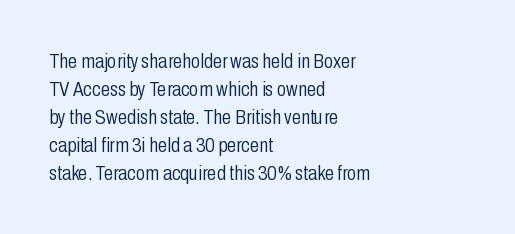
{"italic": "no", "bold": "no", "underline": "no", "align": "left", "line_spacing": "normal", "line_spacing_ratio": 1.33, "letter_spacing": "normal", "letter_spacing_em": 0.0, "glyph_px": 21}
